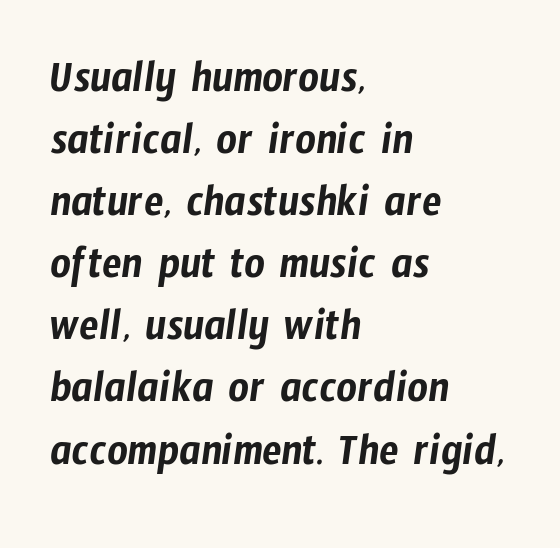
Leading: standard. Between one letter and the next there's only the usual sliver of space. In CSS terms this would be text-align: left. Proportional: the letters do not fall into vertical columns. Serif or sans? Sans — the stroke terminals are bare.
